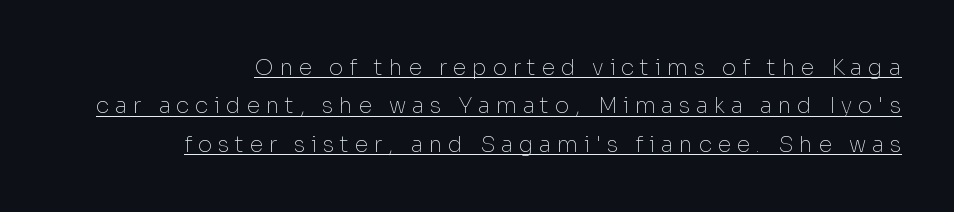
Q: Is the text bold? A: No.
Q: Is the text italic (slanted)? A: No, it is upright.
Q: Is the text underlined? A: Yes.
Q: How is the paragraph aligned? A: Right-aligned.
Q: Is the spacing between letters normal or unusually wide? A: Unusually wide.
